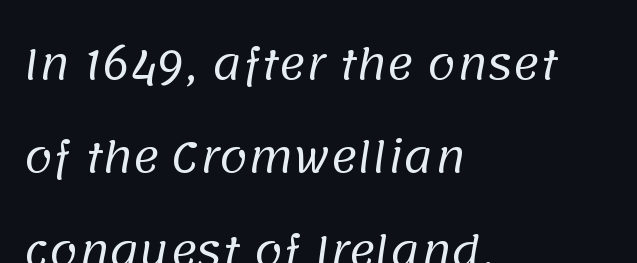
Nobody touched the tracking dial on this one. The type family on display is of the sans-serif kind. The paragraph shown leans on its left margin. Proportional: the letters do not fall into vertical columns.
